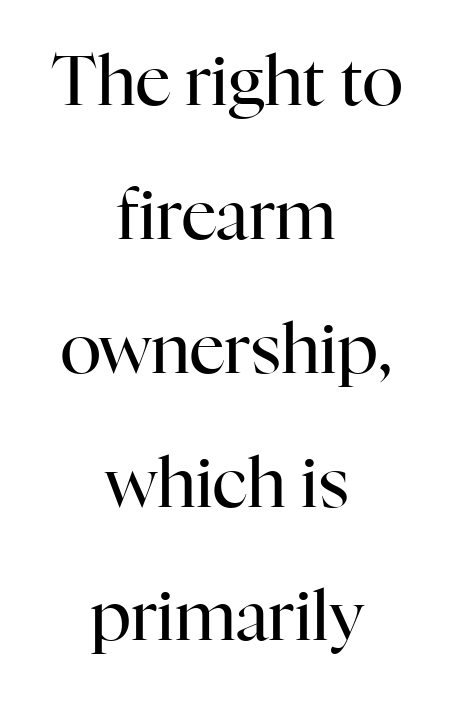
Q: Is the text bold? A: No.
Q: Is the text italic (slanted)? A: No, it is upright.
Q: Is the typeface a serif or a sans-serif typeface? A: Serif.
Q: Is the text underlined? A: No.
Q: How is the paragraph aligned? A: Centered.
Q: Is the spacing between letters normal or unusually wide? A: Normal.
Q: Is the spacing between lines tight, normal or loose? A: Loose.
Q: Width (condensed, normal, or wide)? A: Normal.
Q: Stroke contrast? A: High.
Q: x-height? A: Medium.
Q: Monospaced? A: No.
